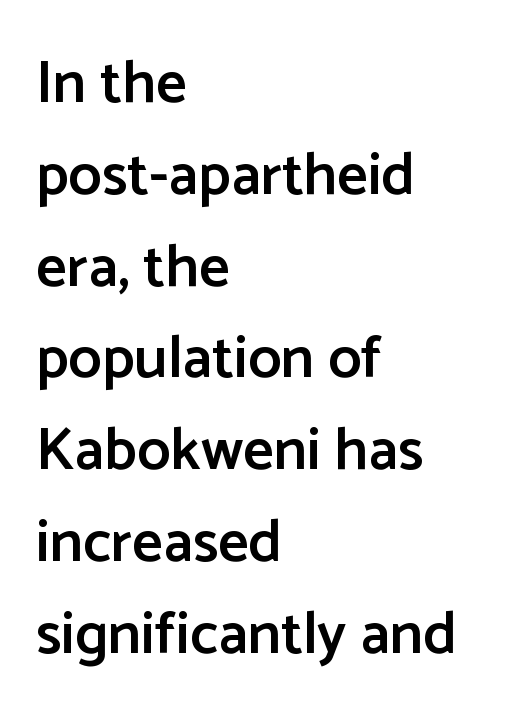
Short note: letters normally spaced. Tall strokes in this sample are plumb rather than angled. Compared with an ordinary text face, these strokes are moderately heavier — a semibold. Every row of glyphs begins at an identical x-position on the left. The passage shown stacks its lines at a standard gap. No feet cap the strokes, marking this as sans-serif type.
